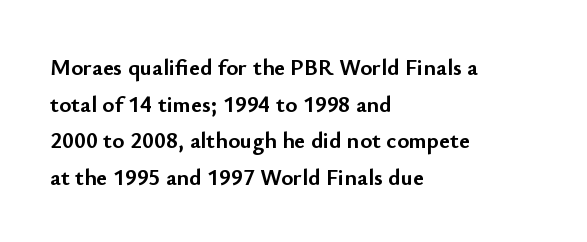
Q: Is the text bold? A: Yes.
Q: Is the text italic (slanted)? A: No, it is upright.
Q: Is the text underlined? A: No.
Q: How is the paragraph aligned? A: Left-aligned.
Q: Is the spacing between letters normal or unusually wide? A: Normal.
Q: Is the spacing between lines tight, normal or loose? A: Normal.
